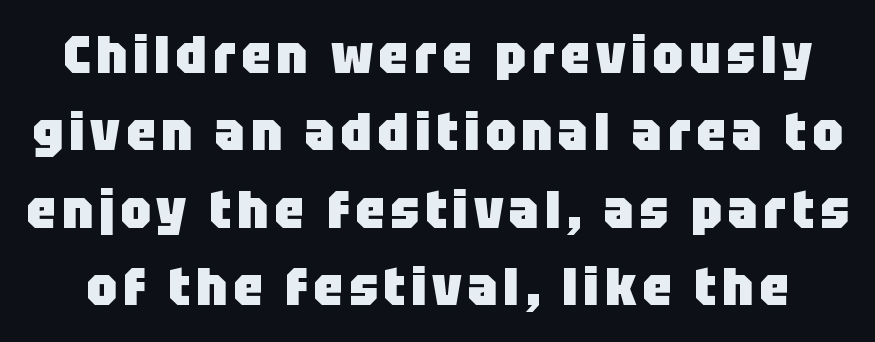
Q: Is the text bold? A: Yes.
Q: Is the text italic (slanted)? A: No, it is upright.
Q: Is the typeface a serif or a sans-serif typeface? A: Sans-serif.
Q: Is the text underlined? A: No.
Q: Is the spacing between lines tight, normal or loose? A: Normal.
Q: Width (condensed, normal, or wide)? A: Normal.
Q: Stroke contrast? A: Low.
Q: x-height? A: Large.
Q: Monospaced? A: No.
